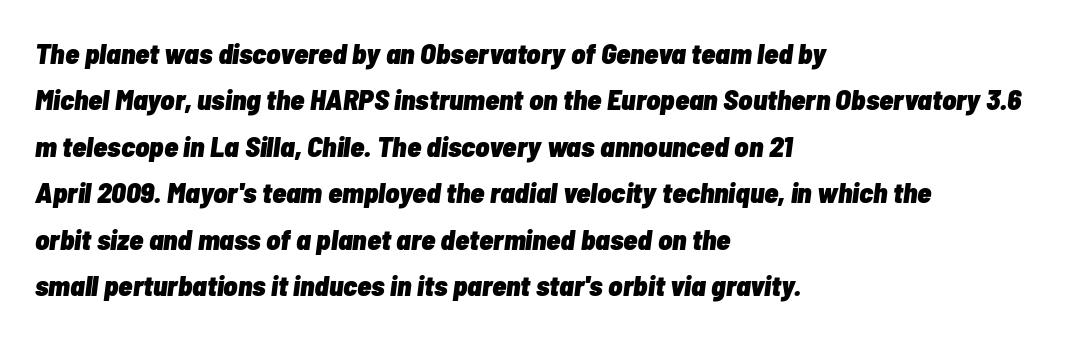
Summary of vertical rhythm: regular, with standard interline spacing. Descenders are the only things crossing below the line. One-word summary of the alignment: left. Varying glyph widths throughout — classic text-font behaviour.
